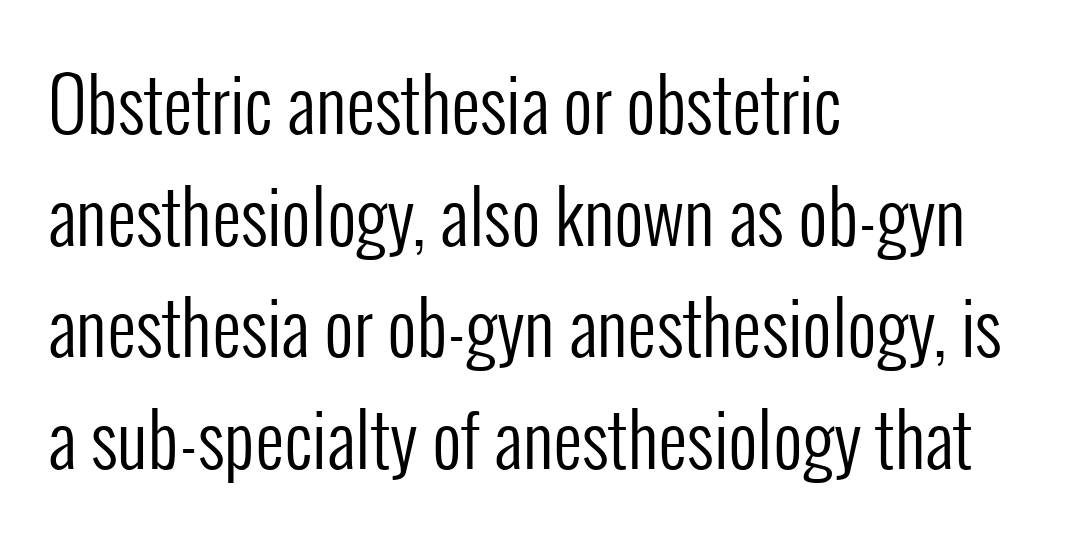
{"serif": "no", "italic": "no", "bold": "no", "weight": "regular", "width": "condensed", "stroke_contrast": "low", "x_height": "medium", "monospaced": "no", "underline": "no", "align": "left", "line_spacing": "normal", "line_spacing_ratio": 1.55, "letter_spacing": "normal", "letter_spacing_em": 0.0, "glyph_px": 72}
